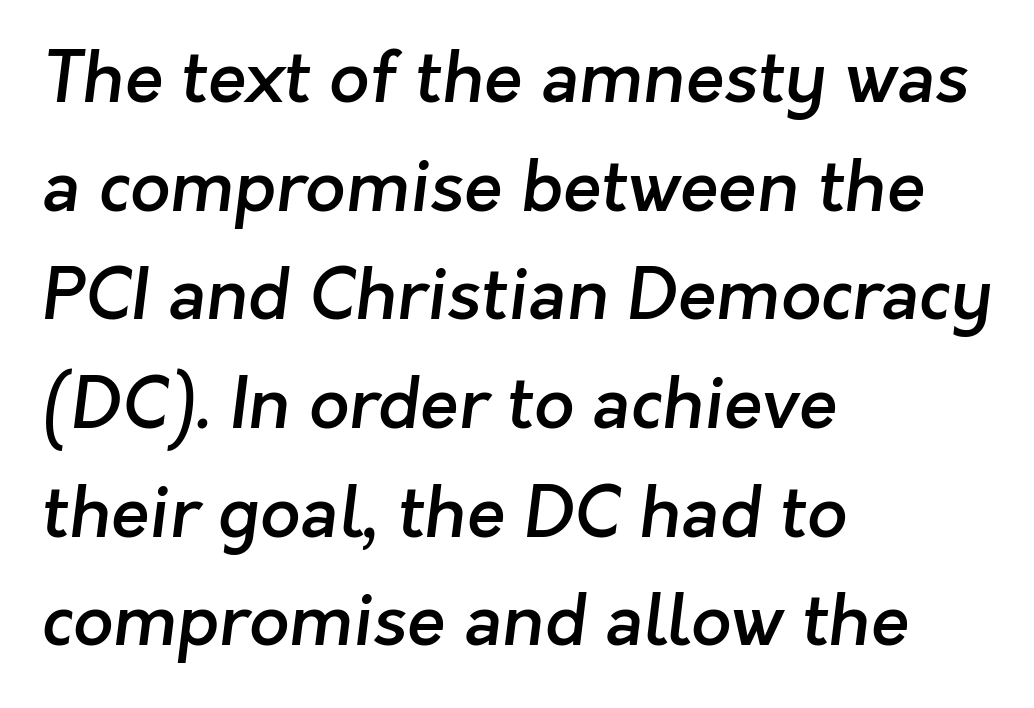
Q: Is the text bold? A: Semi-bold.
Q: Is the typeface a serif or a sans-serif typeface? A: Sans-serif.
Q: Is the text underlined? A: No.
Q: How is the paragraph aligned? A: Left-aligned.
Q: Is the spacing between letters normal or unusually wide? A: Normal.
Q: Is the spacing between lines tight, normal or loose? A: Normal.
Q: Width (condensed, normal, or wide)? A: Normal.
Q: Stroke contrast? A: Low.
Q: x-height? A: Medium.
Q: Monospaced? A: No.
